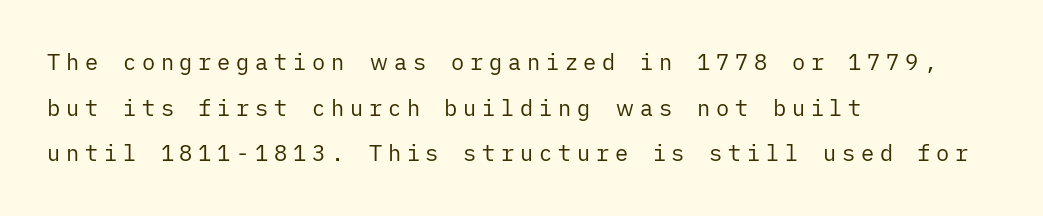
Ordinary non-slanted type is in use. Compared with a centered layout, this one pins lines to the left instead. Loosely led — the rows are spread out. The strip under each line holds only bare page. Look at the tracking — it's clearly loosened, letters drifting apart.
